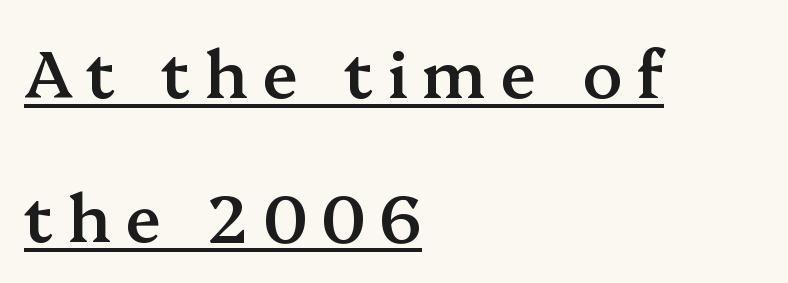
The image shows 65 px semibold serif type, upright; set left-aligned, loose line spacing (2.21x), unusually wide letter spacing (+0.22 em), underlined; medium stroke contrast and a medium x-height.
